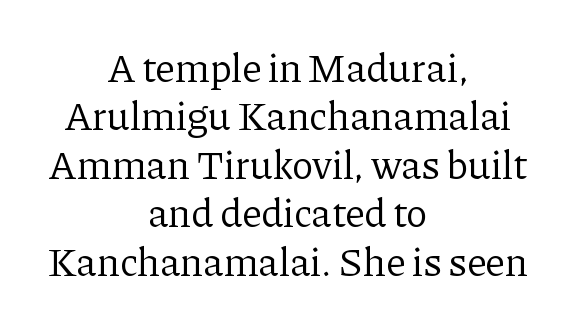
The lettering holds an erect, upright posture throughout. Typeset on center — no edge is straight. Think of a printed novel: that variable character pitch is what you see here. Compared with a typical body face, this is equally light or lighter still.
